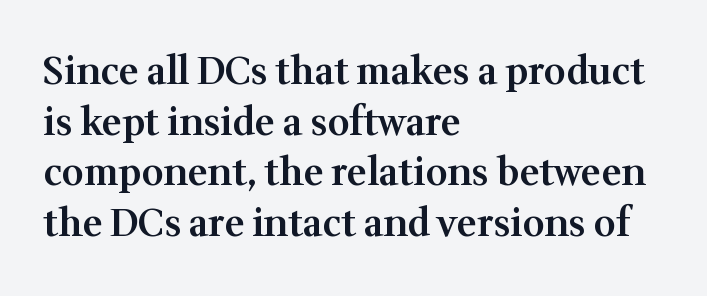
{"serif": "yes", "italic": "no", "bold": "semi", "weight": "semibold", "width": "normal", "stroke_contrast": "medium", "x_height": "medium", "monospaced": "no", "underline": "no", "align": "left", "line_spacing": "normal", "line_spacing_ratio": 1.33, "letter_spacing": "normal", "letter_spacing_em": 0.0, "glyph_px": 38}
